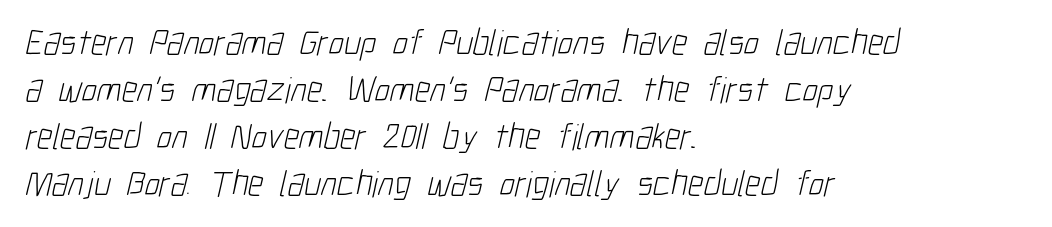
Q: Is the text bold? A: No.
Q: Is the typeface a serif or a sans-serif typeface? A: Sans-serif.
Q: Is the text underlined? A: No.
Q: How is the paragraph aligned? A: Left-aligned.
Q: Is the spacing between letters normal or unusually wide? A: Normal.
Q: Is the spacing between lines tight, normal or loose? A: Normal.
Q: Width (condensed, normal, or wide)? A: Condensed.
Q: Stroke contrast? A: Low.
Q: x-height? A: Medium.
Q: Monospaced? A: No.
